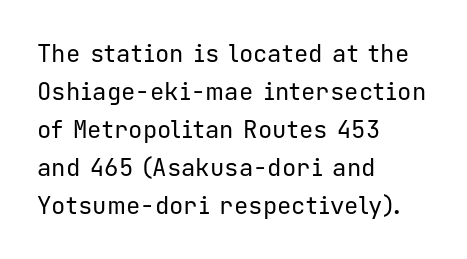
Q: Is the text bold? A: No.
Q: Is the text italic (slanted)? A: No, it is upright.
Q: Is the text underlined? A: No.
Q: How is the paragraph aligned? A: Left-aligned.
Q: Is the spacing between letters normal or unusually wide? A: Normal.
Q: Is the spacing between lines tight, normal or loose? A: Normal.
